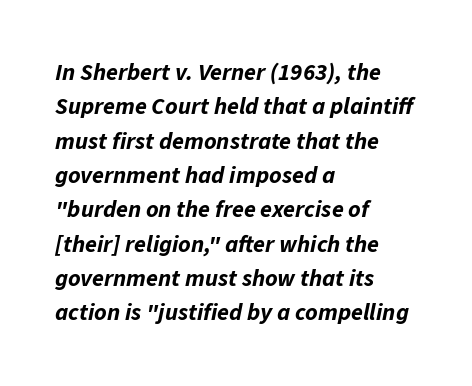
Any mark beneath the type? The region is blank. Notice how the passage keeps a crisp vertical edge on the left only. Letter spacing: default. Compared with typical paragraphs, the rows here are spaced about the same.
